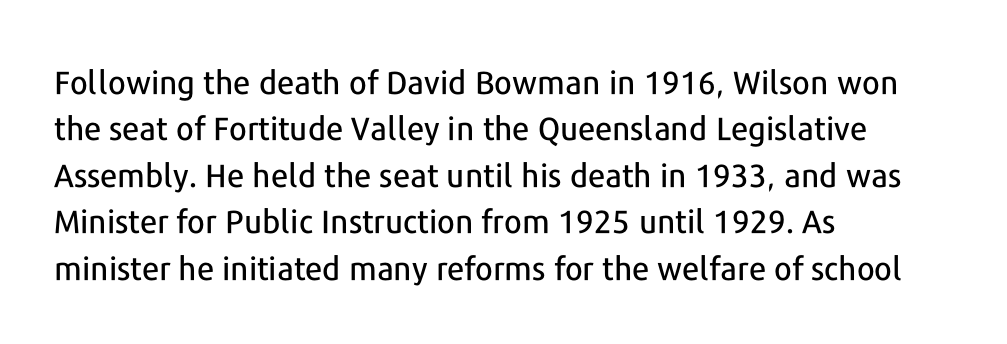
{"serif": "no", "italic": "no", "width": "normal", "stroke_contrast": "low", "x_height": "medium", "monospaced": "no", "underline": "no", "align": "left", "line_spacing": "normal", "line_spacing_ratio": 1.45, "letter_spacing": "normal", "letter_spacing_em": 0.0, "glyph_px": 32}
